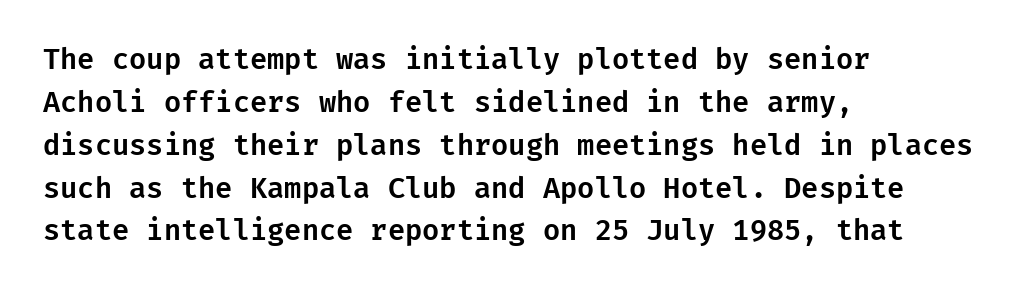
The image shows 28 px sans-serif type, upright; set left-aligned, normal line spacing (1.53x), normal letter spacing, not underlined; low stroke contrast and a medium x-height.
